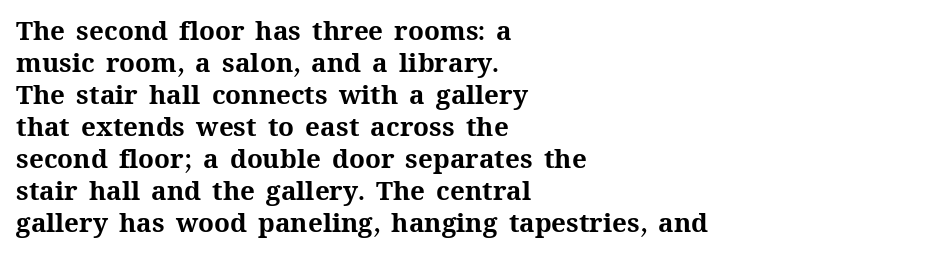
Q: Is the text bold? A: Yes.
Q: Is the text italic (slanted)? A: No, it is upright.
Q: Is the text underlined? A: No.
Q: How is the paragraph aligned? A: Left-aligned.
Q: Is the spacing between letters normal or unusually wide? A: Normal.
